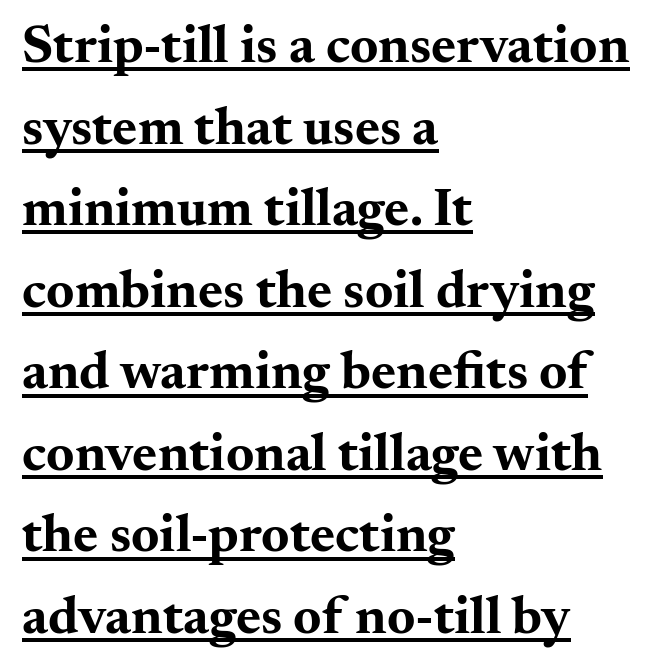
Q: Is the text bold? A: Yes.
Q: Is the text italic (slanted)? A: No, it is upright.
Q: Is the typeface a serif or a sans-serif typeface? A: Serif.
Q: Is the text underlined? A: Yes.
Q: How is the paragraph aligned? A: Left-aligned.
Q: Is the spacing between letters normal or unusually wide? A: Normal.
Q: Is the spacing between lines tight, normal or loose? A: Normal.
Q: Width (condensed, normal, or wide)? A: Wide.
Q: Stroke contrast? A: Medium.
Q: x-height? A: Small.
Q: Monospaced? A: No.
